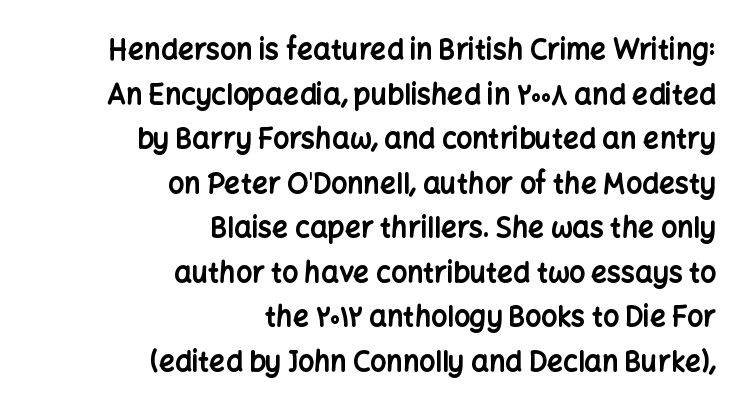
Q: Is the text bold? A: Yes.
Q: Is the text italic (slanted)? A: No, it is upright.
Q: Is the typeface a serif or a sans-serif typeface? A: Sans-serif.
Q: Is the text underlined? A: No.
Q: How is the paragraph aligned? A: Right-aligned.
Q: Is the spacing between letters normal or unusually wide? A: Normal.
Q: Is the spacing between lines tight, normal or loose? A: Normal.
Q: Width (condensed, normal, or wide)? A: Normal.
Q: Stroke contrast? A: Low.
Q: x-height? A: Medium.
Q: Monospaced? A: No.
